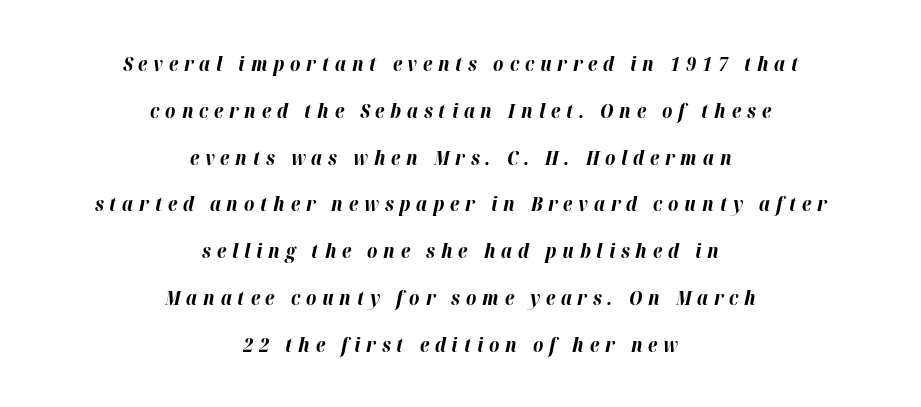
{"italic": "yes", "lean": "right", "slant_degrees": 12, "bold": "yes", "underline": "no", "align": "center", "line_spacing": "loose", "line_spacing_ratio": 2.34, "letter_spacing": "wide", "letter_spacing_em": 0.29, "glyph_px": 20}
